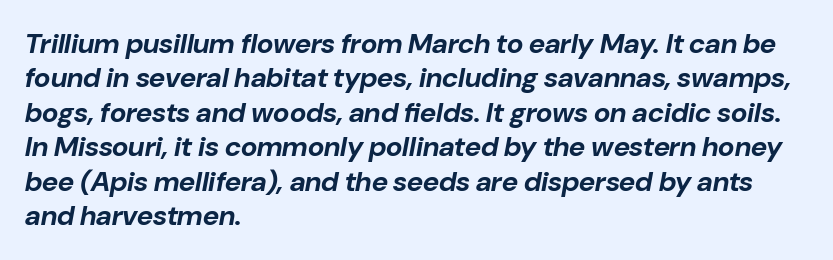
Q: Is the text bold? A: Yes.
Q: Is the text italic (slanted)? A: Yes, it leans right by about 10 degrees.
Q: Is the text underlined? A: No.
Q: How is the paragraph aligned? A: Left-aligned.
Q: Is the spacing between letters normal or unusually wide? A: Normal.
Q: Width (condensed, normal, or wide)? A: Normal.
Q: Stroke contrast? A: Low.
Q: x-height? A: Medium.
Q: Monospaced? A: No.
